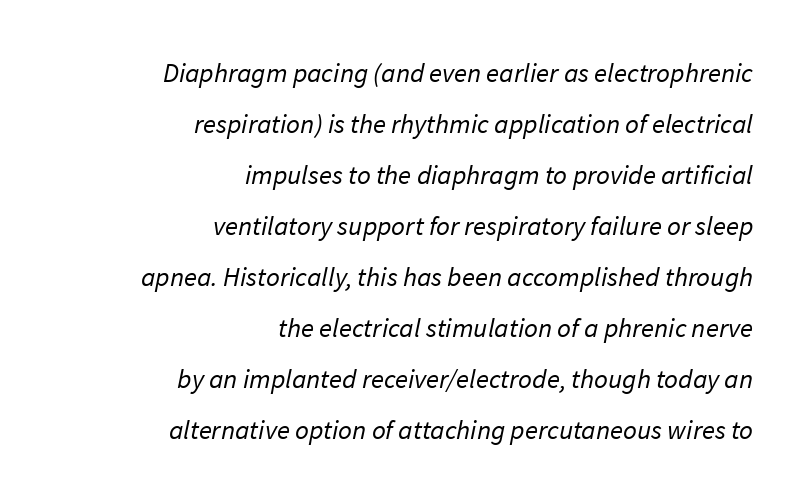
Honestly, there is no underline to notice here at all. Counters stay open thanks to moderate or lighter strokes. The tracking reads as untouched default to a designer's eye. The typesetter chose a ragged-left arrangement here.
